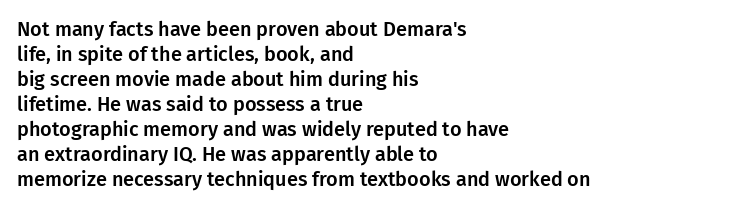
{"italic": "no", "underline": "no", "align": "left", "line_spacing": "normal", "line_spacing_ratio": 1.25, "letter_spacing": "normal", "letter_spacing_em": 0.0, "glyph_px": 20}
